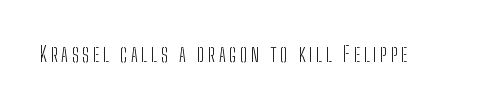
{"italic": "no", "bold": "no", "underline": "no", "glyph_px": 22}
